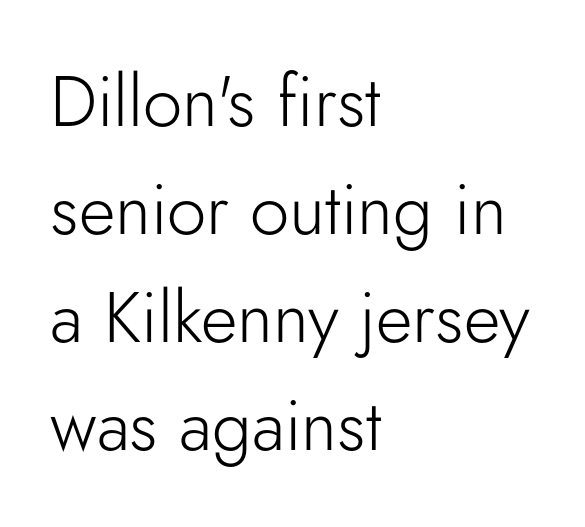
Q: Is the text bold? A: No.
Q: Is the text italic (slanted)? A: No, it is upright.
Q: Is the typeface a serif or a sans-serif typeface? A: Sans-serif.
Q: Is the text underlined? A: No.
Q: How is the paragraph aligned? A: Left-aligned.
Q: Is the spacing between letters normal or unusually wide? A: Normal.
Q: Is the spacing between lines tight, normal or loose? A: Normal.
Q: Width (condensed, normal, or wide)? A: Normal.
Q: Stroke contrast? A: Low.
Q: x-height? A: Small.
Q: Monospaced? A: No.
